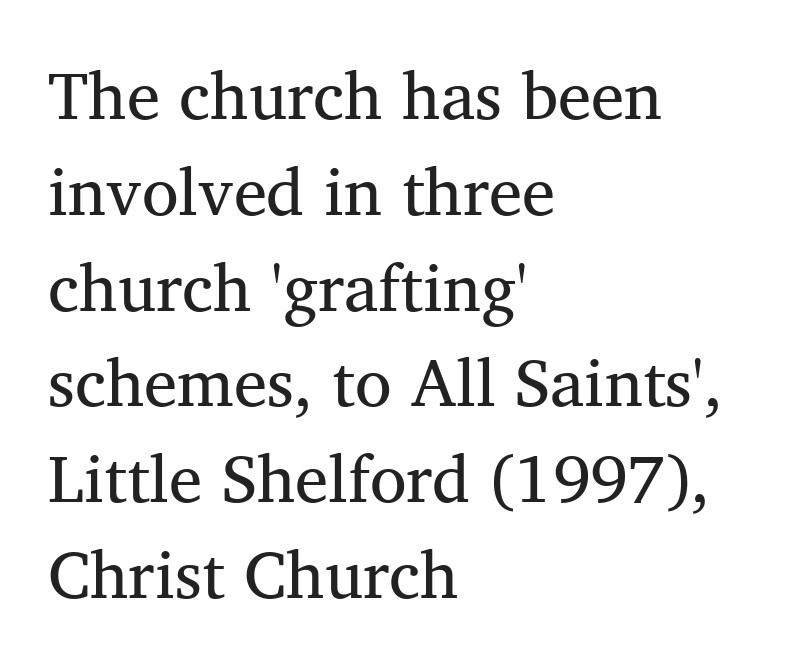
Q: Is the text italic (slanted)? A: No, it is upright.
Q: Is the typeface a serif or a sans-serif typeface? A: Serif.
Q: Is the text underlined? A: No.
Q: How is the paragraph aligned? A: Left-aligned.
Q: Is the spacing between letters normal or unusually wide? A: Normal.
Q: Is the spacing between lines tight, normal or loose? A: Normal.
Q: Width (condensed, normal, or wide)? A: Normal.
Q: Stroke contrast? A: Medium.
Q: x-height? A: Medium.
Q: Monospaced? A: No.
